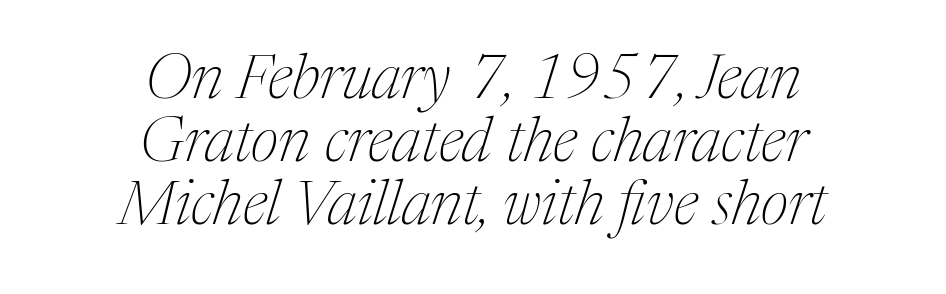
Q: Is the text bold? A: No.
Q: Is the text italic (slanted)? A: Yes, it leans right by about 17 degrees.
Q: Is the typeface a serif or a sans-serif typeface? A: Serif.
Q: Is the text underlined? A: No.
Q: How is the paragraph aligned? A: Centered.
Q: Is the spacing between letters normal or unusually wide? A: Normal.
Q: Is the spacing between lines tight, normal or loose? A: Tight.
Q: Width (condensed, normal, or wide)? A: Normal.
Q: Stroke contrast? A: Medium.
Q: x-height? A: Medium.
Q: Monospaced? A: No.
